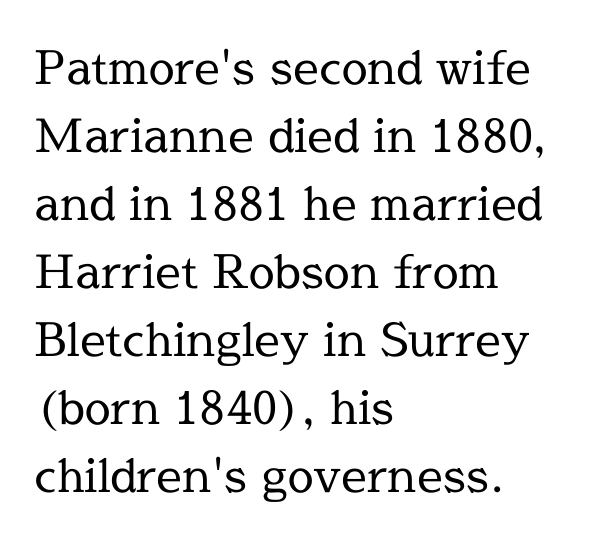
The image shows 46 px regular-weight serif type, upright; set left-aligned, normal line spacing (1.48x), normal letter spacing, not underlined; a medium x-height.
